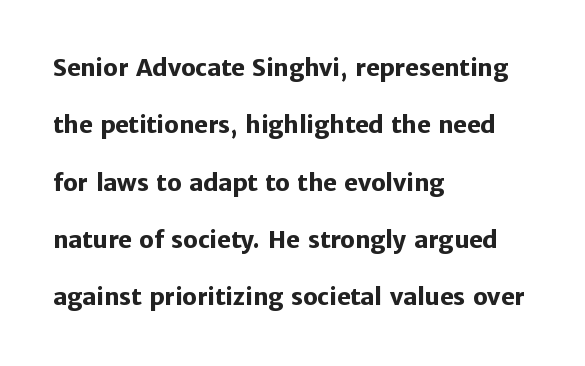
The image shows 23 px bold type, upright; set left-aligned, loose line spacing (2.49x), normal letter spacing, not underlined.
